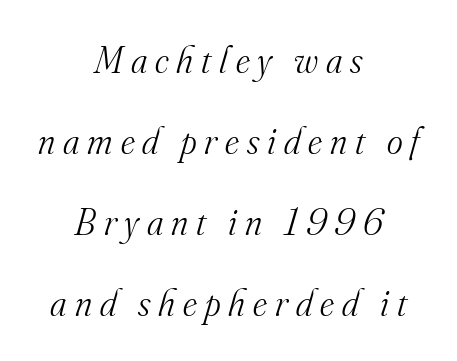
The image shows 38 px light serif type, italic (leaning right); set centered, loose line spacing (2.13x), unusually wide letter spacing (+0.21 em), not underlined; medium stroke contrast and a small x-height.
